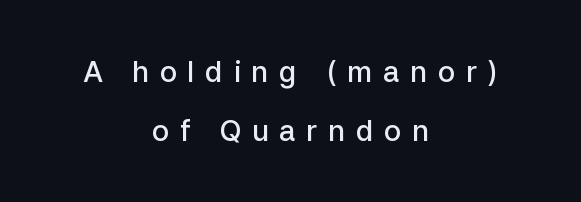
The face used here is rendered with a markedly widened letterfit. In terms of letterform style, serifs are entirely absent. The glyphs have the mass of a demibold cut, below bold. The space between consecutive lines is lavish. This is the regular roman posture of the typeface. Is the block centered? Yes — each line is placed symmetrically about the middle.
